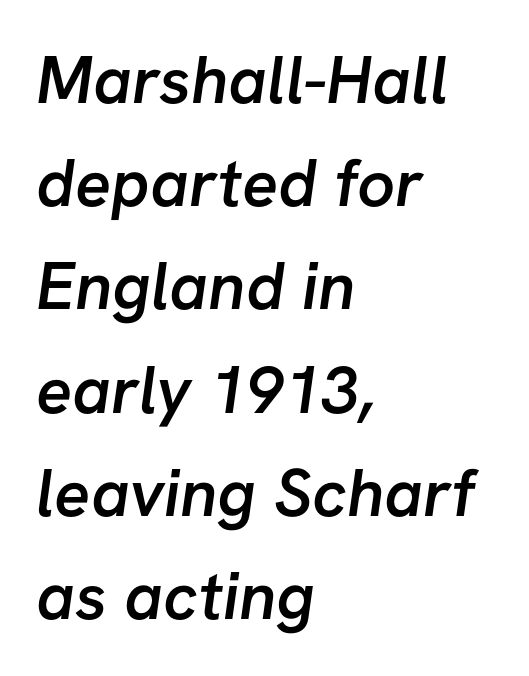
{"serif": "no", "bold": "semi", "weight": "semibold", "width": "normal", "stroke_contrast": "low", "x_height": "medium", "monospaced": "no", "underline": "no", "align": "left", "line_spacing": "normal", "line_spacing_ratio": 1.54, "letter_spacing": "normal", "letter_spacing_em": 0.0, "glyph_px": 67}
